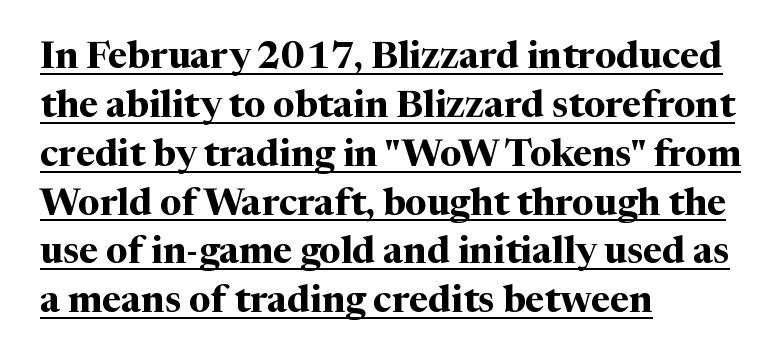
Type style note: has serifs. This sample has the flowing, uneven cadence of proportional lettering. The ragged edge is on the right, which tells us the setting is flush left. What weight is shown? A full bold with thick strokes. Honestly, the letter spacing is just normal — you wouldn't notice it.
